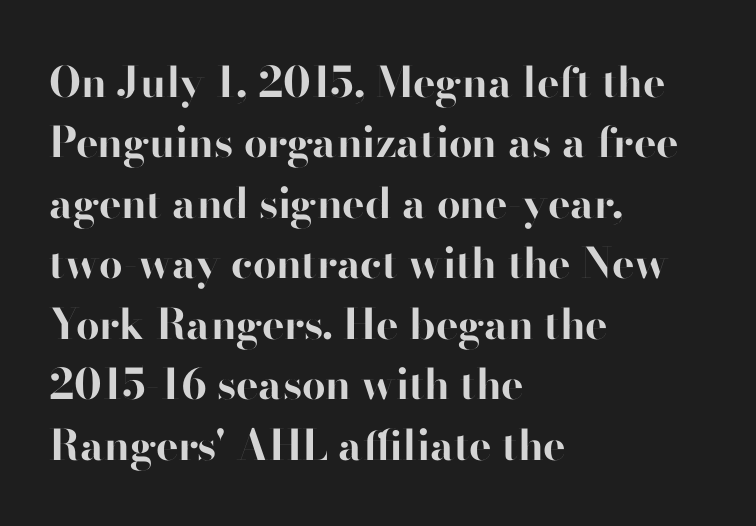
{"serif": "no", "italic": "no", "bold": "yes", "weight": "bold", "width": "normal", "stroke_contrast": "high", "x_height": "small", "monospaced": "no", "underline": "no", "align": "left", "line_spacing": "normal", "line_spacing_ratio": 1.44, "letter_spacing": "normal", "letter_spacing_em": 0.0, "glyph_px": 42}
